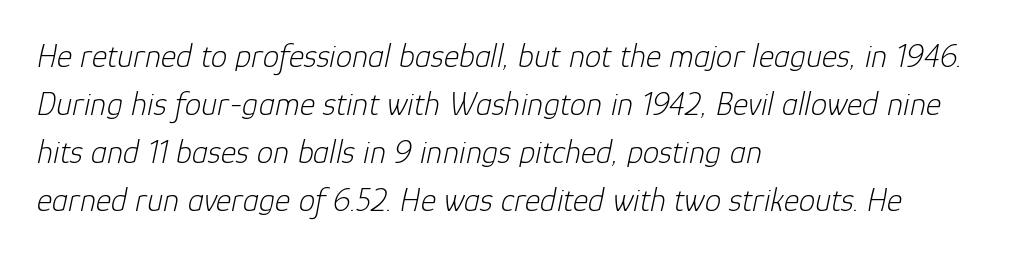
Here the designer chose a conventional face with non-uniform glyph widths. The zone under the glyphs is completely vacant. Left-aligned paragraph, ragged on the right. Spacing between characters is what you'd get straight out of the box.
